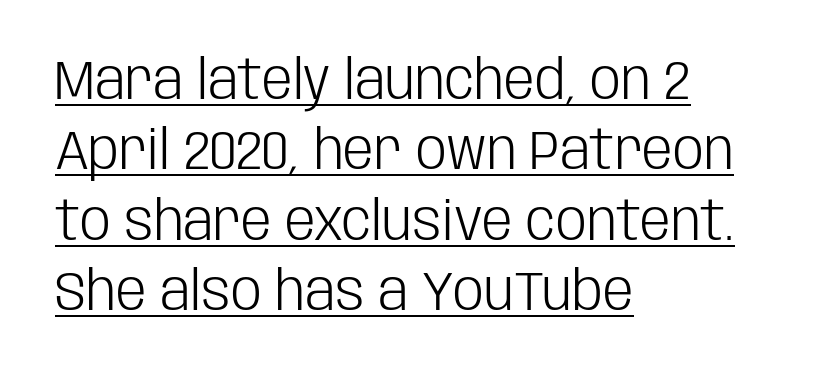
The image shows 55 px light, condensed sans-serif type, upright; set left-aligned, normal line spacing (1.28x), normal letter spacing, underlined; low stroke contrast and a large x-height.
